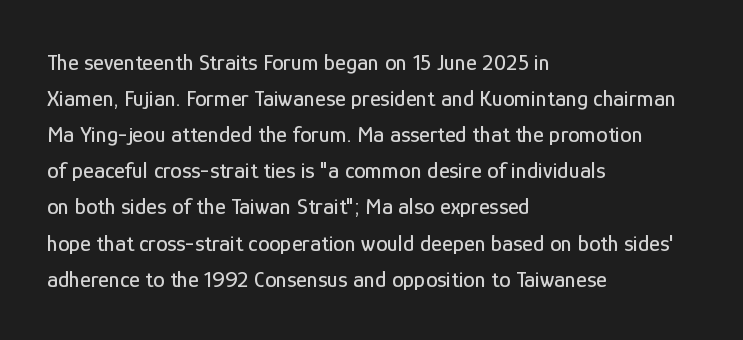
Regular leading. Check under the words: just untouched page. The type is set solid horizontally, with unmodified tracking. The paragraph has a hard left edge and a soft right edge.
